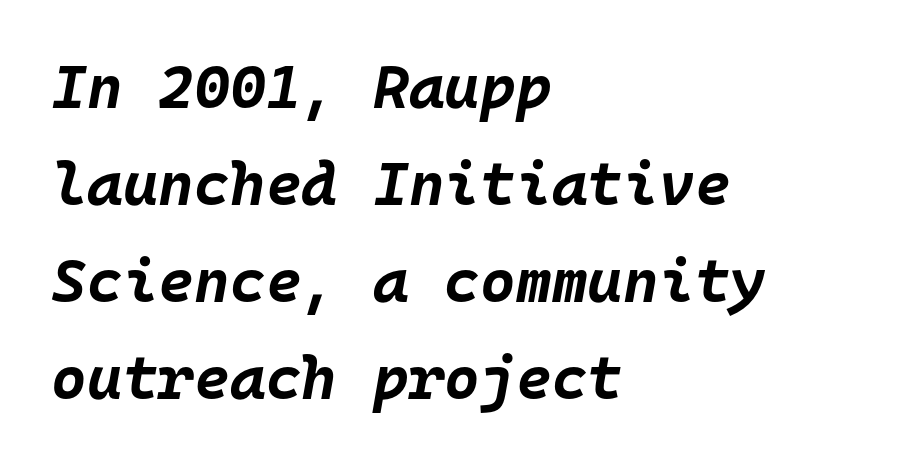
The image shows 61 px bold type, italic (leaning right), monospaced; set left-aligned, normal line spacing (1.59x), normal letter spacing, not underlined; low stroke contrast and a large x-height.
